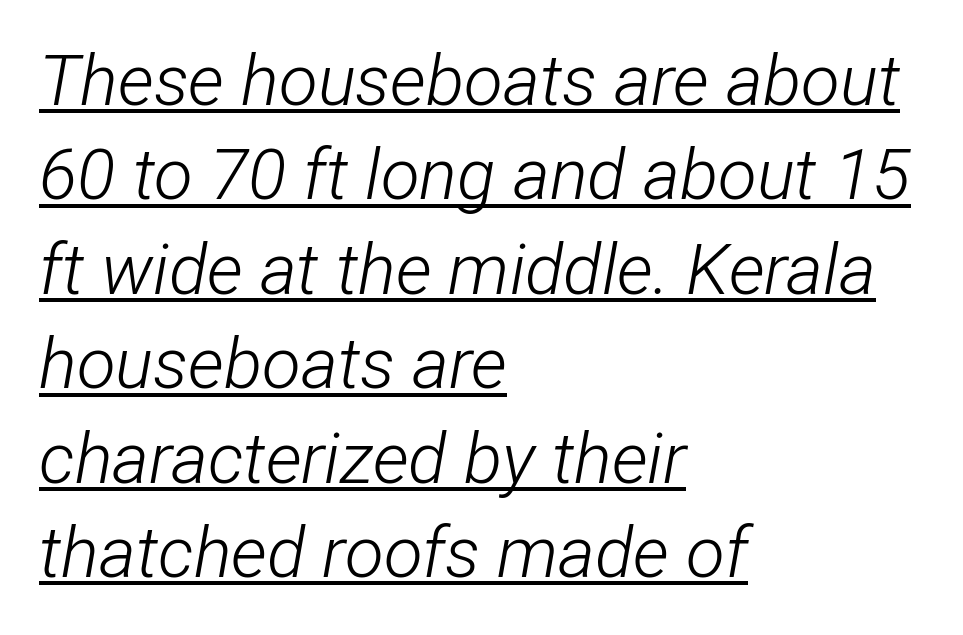
The image shows 71 px light, condensed type, italic (leaning right); set left-aligned, normal line spacing (1.33x), normal letter spacing, underlined; low stroke contrast and a medium x-height.
